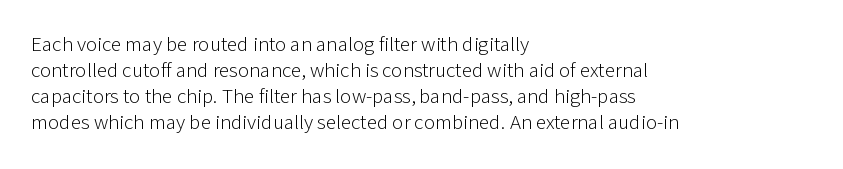
Q: Is the text bold? A: No.
Q: Is the text italic (slanted)? A: No, it is upright.
Q: Is the text underlined? A: No.
Q: How is the paragraph aligned? A: Left-aligned.
Q: Is the spacing between letters normal or unusually wide? A: Normal.
